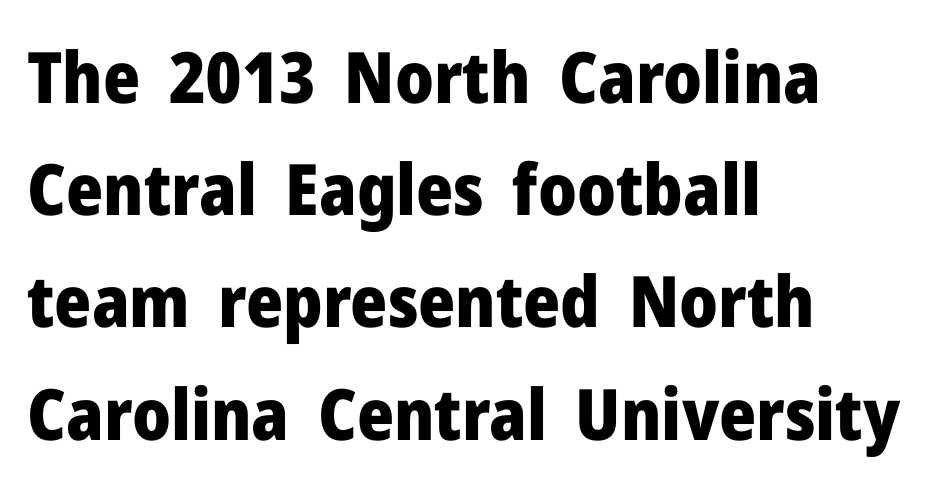
Q: Is the text bold? A: Yes.
Q: Is the text italic (slanted)? A: No, it is upright.
Q: Is the typeface a serif or a sans-serif typeface? A: Sans-serif.
Q: Is the text underlined? A: No.
Q: How is the paragraph aligned? A: Left-aligned.
Q: Is the spacing between letters normal or unusually wide? A: Normal.
Q: Is the spacing between lines tight, normal or loose? A: Normal.
Q: Width (condensed, normal, or wide)? A: Normal.
Q: Stroke contrast? A: Low.
Q: x-height? A: Medium.
Q: Monospaced? A: No.
